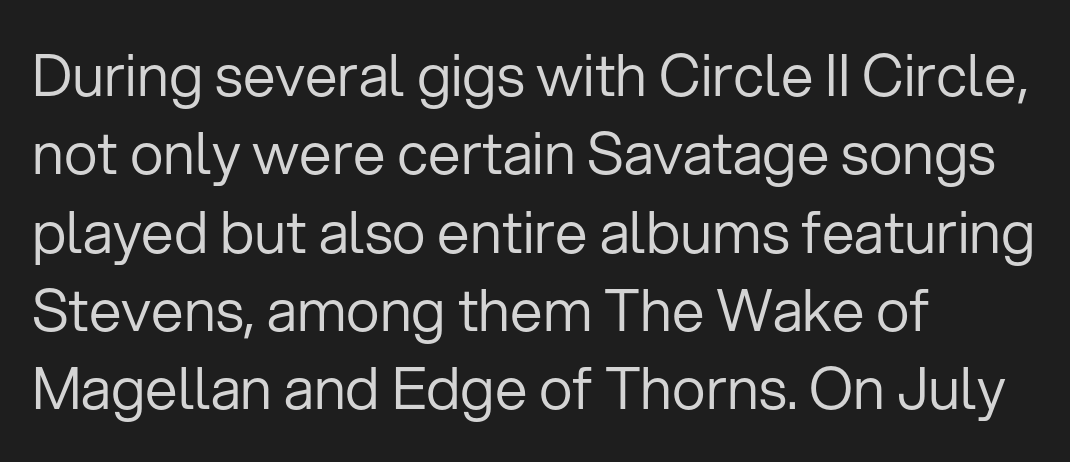
Every stem runs plumb, perpendicular to the baseline. The face used here is proportionally spaced, like ordinary book or web type. The lines sit at an ordinary, default distance from one another. The text block is weighted toward the left margin, trailing off unevenly rightward.
